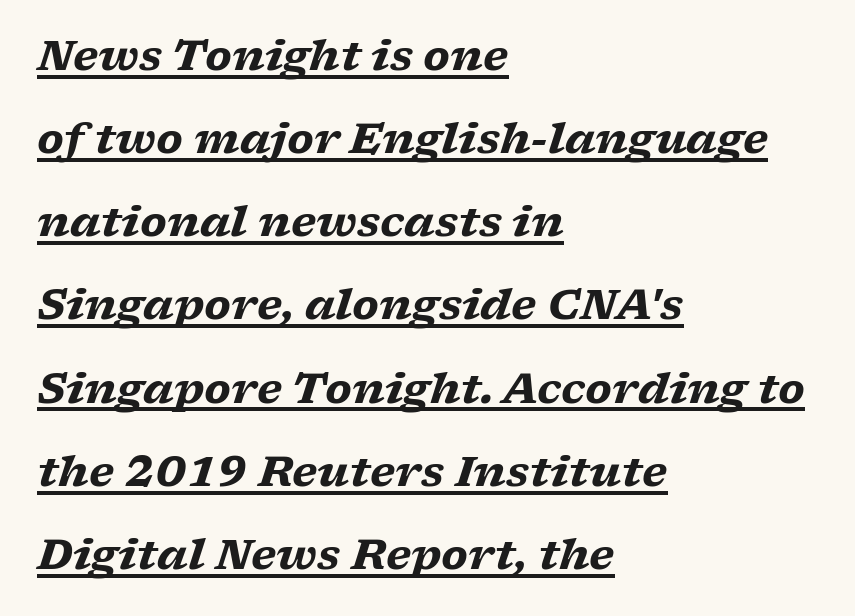
Is this a fixed-width face? No — the glyphs have proportional, varying widths. This rendering uses left alignment, leaving the right contour irregular. Somebody hit Ctrl+U on this one — the words are underlined. Heavy-handed strokes throughout: this text is bold. The letters sit at their default tracking, neither squeezed nor spread.
